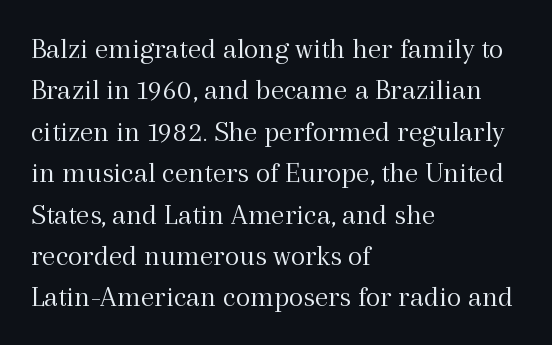
Q: Is the text bold? A: No.
Q: Is the text italic (slanted)? A: No, it is upright.
Q: Is the typeface a serif or a sans-serif typeface? A: Serif.
Q: Is the text underlined? A: No.
Q: How is the paragraph aligned? A: Left-aligned.
Q: Is the spacing between letters normal or unusually wide? A: Normal.
Q: Is the spacing between lines tight, normal or loose? A: Normal.
Q: Width (condensed, normal, or wide)? A: Normal.
Q: x-height? A: Medium.
Q: Monospaced? A: No.
